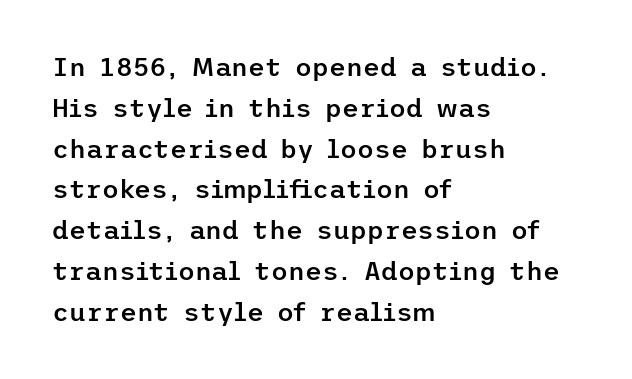
{"italic": "no", "bold": "semi", "underline": "no", "align": "left", "line_spacing": "normal", "line_spacing_ratio": 1.57, "letter_spacing": "normal", "letter_spacing_em": 0.0, "glyph_px": 26}
